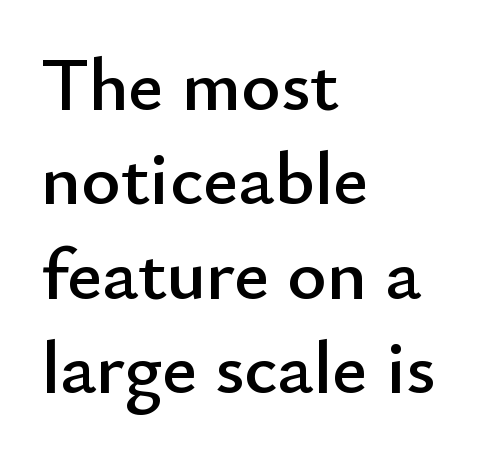
Q: Is the text italic (slanted)? A: No, it is upright.
Q: Is the typeface a serif or a sans-serif typeface? A: Sans-serif.
Q: Is the text underlined? A: No.
Q: How is the paragraph aligned? A: Left-aligned.
Q: Is the spacing between letters normal or unusually wide? A: Normal.
Q: Is the spacing between lines tight, normal or loose? A: Normal.
Q: Width (condensed, normal, or wide)? A: Normal.
Q: Stroke contrast? A: Low.
Q: x-height? A: Small.
Q: Monospaced? A: No.
